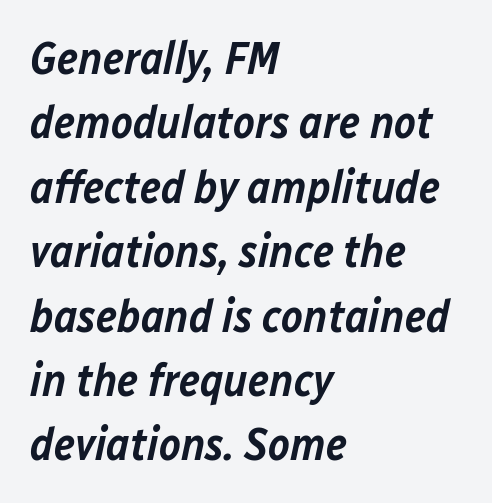
These lines are rendered in a variable-pitch font. The lines are quadded left. The space directly below the letters is spotless. Notice the strokes are somewhat thickened but not fully heavy: this is a semibold. Looking at the ascenders, they clearly lean. Vertical spacing — default.
